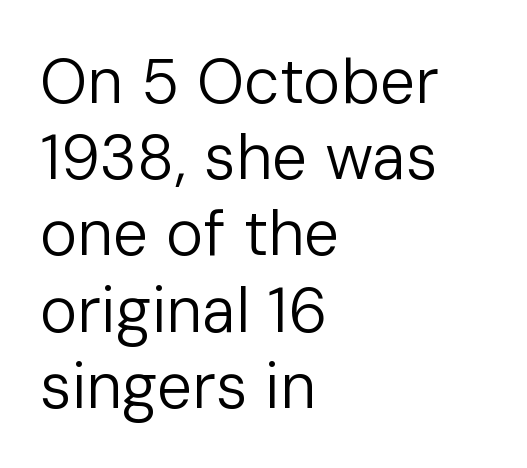
{"serif": "no", "italic": "no", "bold": "no", "weight": "regular", "width": "normal", "stroke_contrast": "low", "x_height": "medium", "monospaced": "no", "underline": "no", "align": "left", "line_spacing_ratio": 1.21, "letter_spacing": "normal", "letter_spacing_em": 0.0, "glyph_px": 63}
